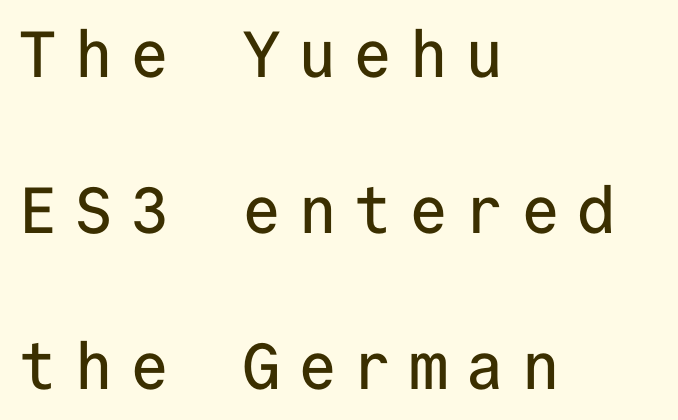
Q: Is the text italic (slanted)? A: No, it is upright.
Q: Is the typeface a serif or a sans-serif typeface? A: Sans-serif.
Q: Is the text underlined? A: No.
Q: How is the paragraph aligned? A: Left-aligned.
Q: Is the spacing between letters normal or unusually wide? A: Unusually wide.
Q: Is the spacing between lines tight, normal or loose? A: Loose.
Q: Width (condensed, normal, or wide)? A: Normal.
Q: Stroke contrast? A: Low.
Q: x-height? A: Medium.
Q: Monospaced? A: Yes.
